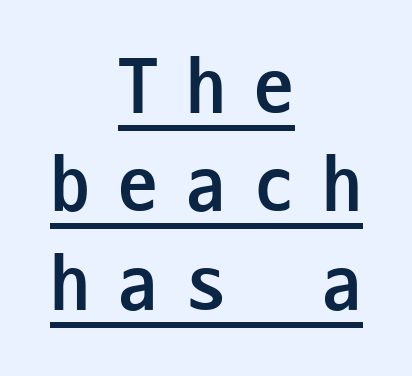
Decoration check: the copy is underlined. Weight: bold. These lines were composed using upright roman letters. Loose tracking; the words dissolve into strings of separated letters.
